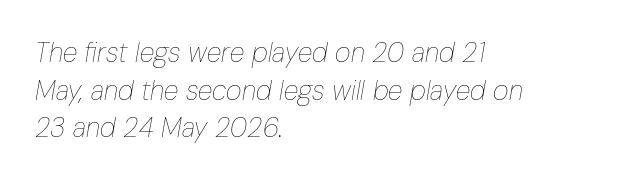
{"italic": "yes", "lean": "right", "slant_degrees": 10, "bold": "no", "underline": "no", "align": "left", "line_spacing": "normal", "line_spacing_ratio": 1.39, "letter_spacing": "normal", "letter_spacing_em": 0.0, "glyph_px": 27}
